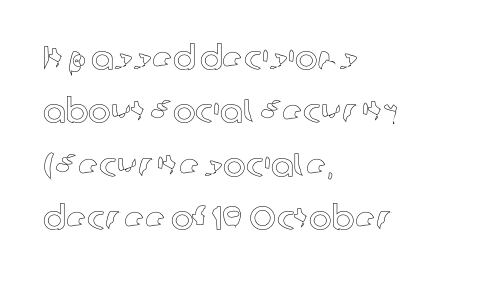
Q: Is the text italic (slanted)? A: No, it is upright.
Q: Is the text underlined? A: No.
Q: How is the paragraph aligned? A: Left-aligned.
Q: Is the spacing between letters normal or unusually wide? A: Normal.
Q: Is the spacing between lines tight, normal or loose? A: Normal.
Q: Width (condensed, normal, or wide)? A: Normal.
Q: x-height? A: Medium.
Q: Monospaced? A: No.
